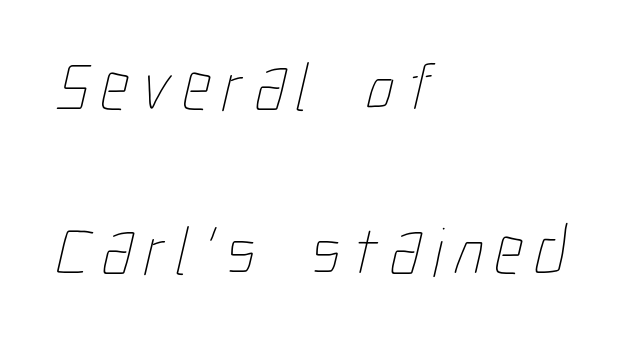
{"bold": "no", "weight": "thin", "width": "condensed", "stroke_contrast": "low", "x_height": "medium", "monospaced": "no", "underline": "no", "align": "left", "line_spacing": "loose", "line_spacing_ratio": 2.35, "glyph_px": 70}
